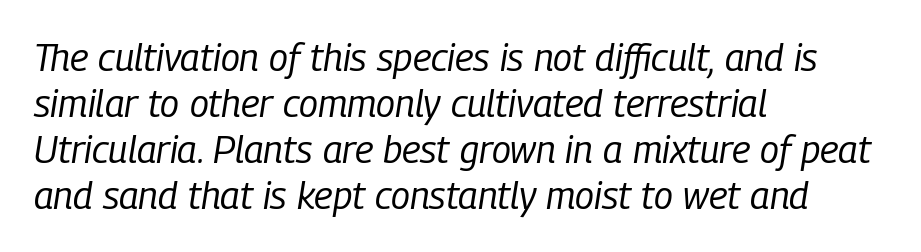
Q: Is the text bold? A: No.
Q: Is the text italic (slanted)? A: Yes, it leans right by about 9 degrees.
Q: Is the text underlined? A: No.
Q: How is the paragraph aligned? A: Left-aligned.
Q: Is the spacing between letters normal or unusually wide? A: Normal.
Q: Width (condensed, normal, or wide)? A: Condensed.
Q: Stroke contrast? A: Low.
Q: x-height? A: Medium.
Q: Monospaced? A: No.
